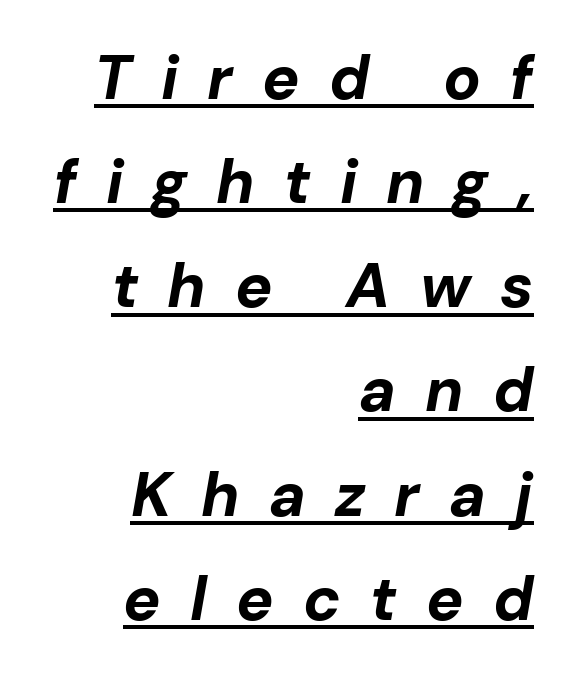
Compared with typical paragraphs, the rows here are spaced about the same. Strokes here are thick enough to call this a true bold. These lines are set flush right with a ragged left edge. Observe the wide spacing: letters keep a clear distance from each other. Underlined type. You can tell it's italic because the verticals aren't actually vertical.
